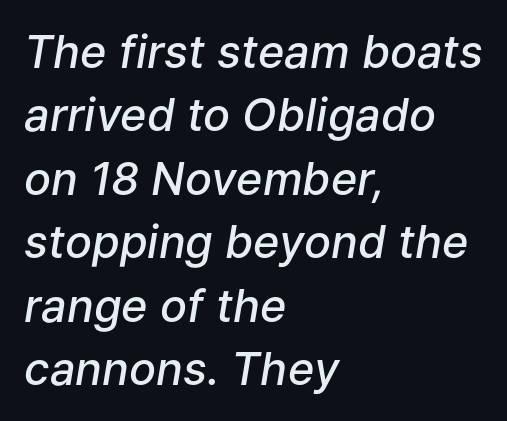
Q: Is the text bold? A: Semi-bold.
Q: Is the text italic (slanted)? A: Yes, it leans right by about 9 degrees.
Q: Is the text underlined? A: No.
Q: How is the paragraph aligned? A: Left-aligned.
Q: Is the spacing between letters normal or unusually wide? A: Normal.
Q: Is the spacing between lines tight, normal or loose? A: Normal.
Q: Width (condensed, normal, or wide)? A: Normal.
Q: Stroke contrast? A: Low.
Q: x-height? A: Medium.
Q: Monospaced? A: No.
